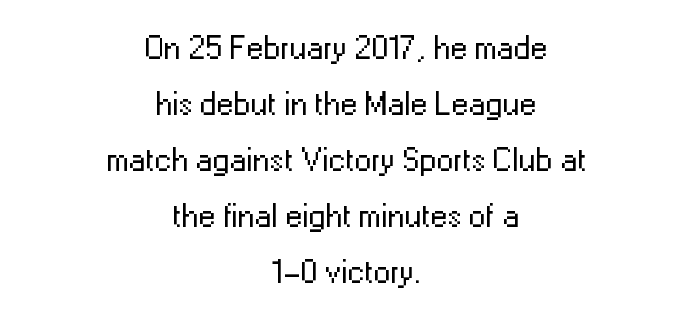
Think standard paragraph weight, or any step lighter than that. These lines are rendered in a variable-pitch font. The leading is moderate, giving the passage an even texture. A student would call this center alignment; a typographer would say set centered.
